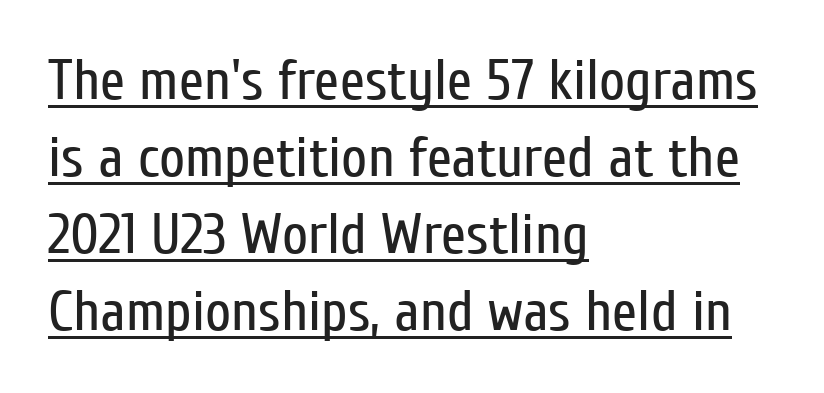
Q: Is the text bold? A: No.
Q: Is the text italic (slanted)? A: No, it is upright.
Q: Is the typeface a serif or a sans-serif typeface? A: Sans-serif.
Q: Is the text underlined? A: Yes.
Q: How is the paragraph aligned? A: Left-aligned.
Q: Is the spacing between letters normal or unusually wide? A: Normal.
Q: Is the spacing between lines tight, normal or loose? A: Normal.
Q: Width (condensed, normal, or wide)? A: Condensed.
Q: Stroke contrast? A: Low.
Q: x-height? A: Medium.
Q: Monospaced? A: No.
